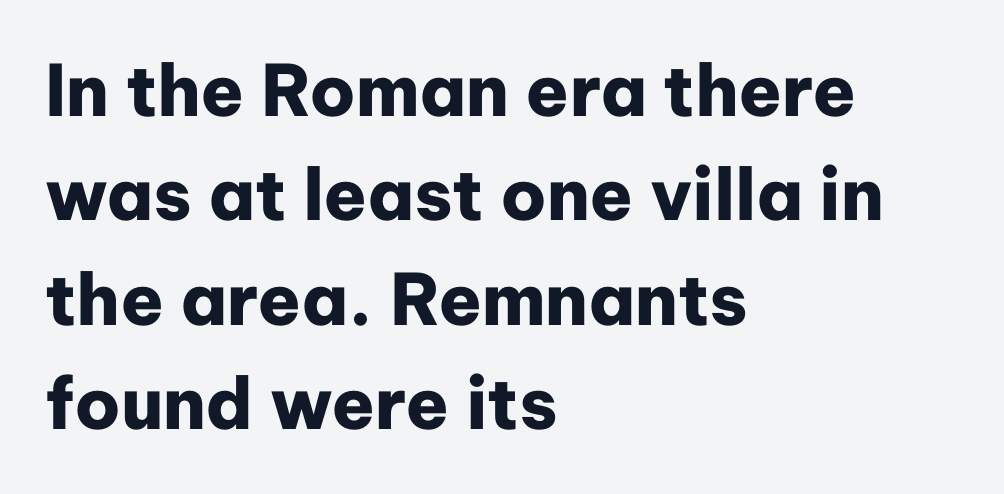
Q: Is the text bold? A: Yes.
Q: Is the text italic (slanted)? A: No, it is upright.
Q: Is the typeface a serif or a sans-serif typeface? A: Sans-serif.
Q: Is the text underlined? A: No.
Q: How is the paragraph aligned? A: Left-aligned.
Q: Is the spacing between letters normal or unusually wide? A: Normal.
Q: Is the spacing between lines tight, normal or loose? A: Normal.
Q: Width (condensed, normal, or wide)? A: Normal.
Q: Stroke contrast? A: Low.
Q: x-height? A: Medium.
Q: Monospaced? A: No.
